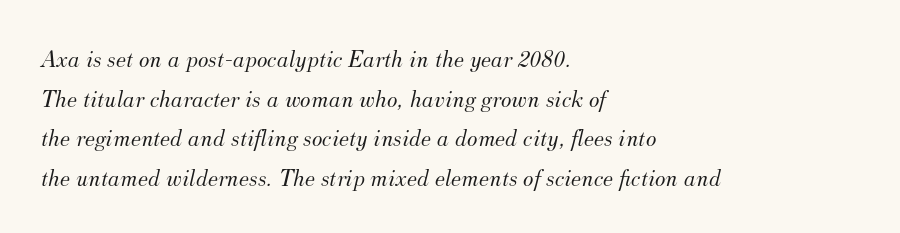
Descenders are the only things crossing below the line. Default kerning and tracking; the words read as compact shapes. The rendering applies a slant to the glyphs. Is this a heavy cut? Hardly; it is regular or lighter.
